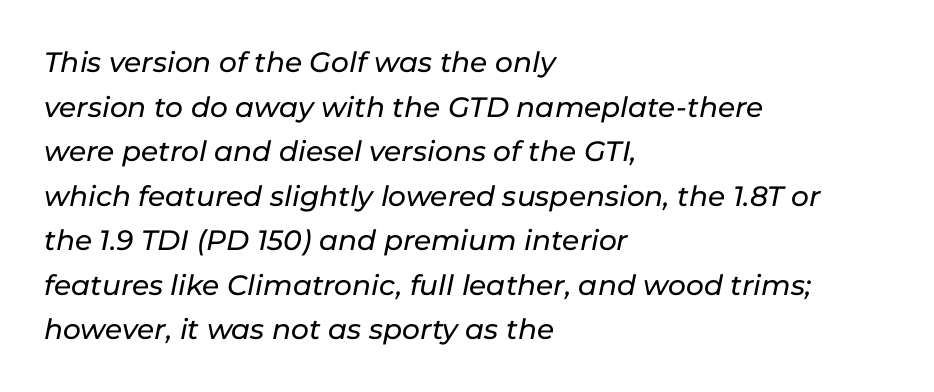
The image shows 28 px text type, italic (leaning right); set left-aligned, normal line spacing (1.59x), normal letter spacing, not underlined; low stroke contrast and a medium x-height.
